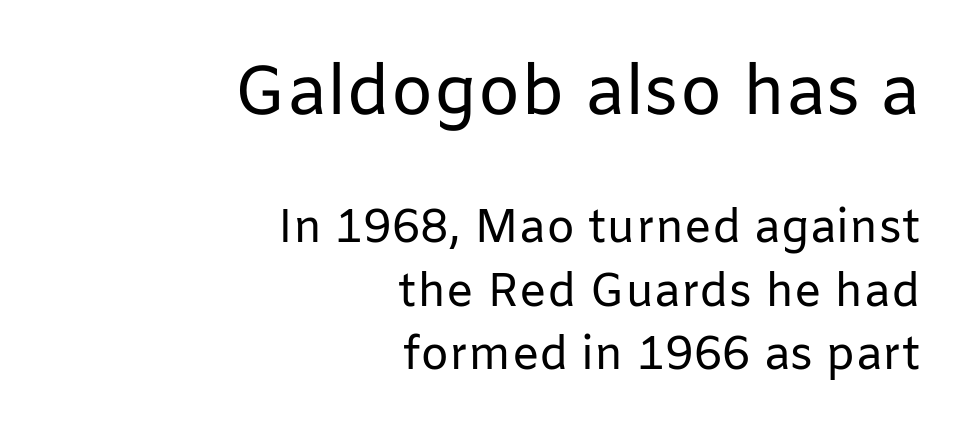
The image shows 69 px regular-weight sans-serif type, upright; set right-aligned, normal line spacing (1.38x), normal letter spacing, not underlined; the first (top) block is 1.5x larger; low stroke contrast and a medium x-height.
